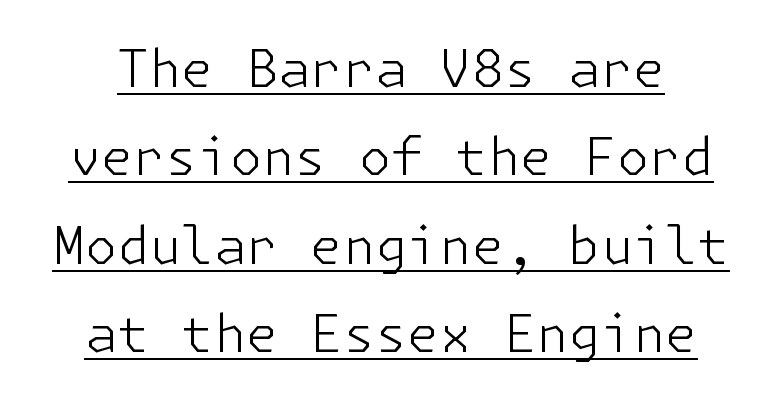
Q: Is the text bold? A: No.
Q: Is the text italic (slanted)? A: No, it is upright.
Q: Is the typeface a serif or a sans-serif typeface? A: Sans-serif.
Q: Is the text underlined? A: Yes.
Q: Is the spacing between letters normal or unusually wide? A: Normal.
Q: Is the spacing between lines tight, normal or loose? A: Normal.
Q: Width (condensed, normal, or wide)? A: Normal.
Q: Stroke contrast? A: Low.
Q: x-height? A: Medium.
